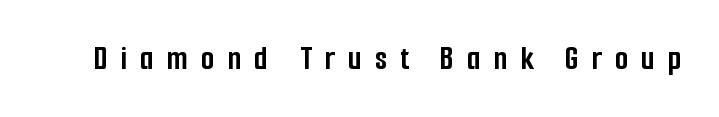
The image shows 35 px semibold, condensed sans-serif type, upright; set unusually wide letter spacing (+0.37 em), not underlined; low stroke contrast and a medium x-height.
